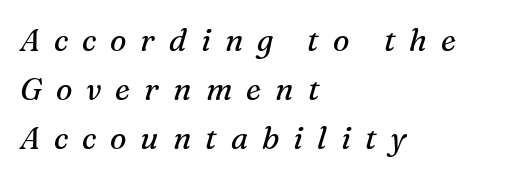
The image shows 31 px regular-weight serif type, italic (leaning right); set left-aligned, normal line spacing (1.58x), unusually wide letter spacing (+0.45 em), not underlined; medium stroke contrast and a medium x-height.
